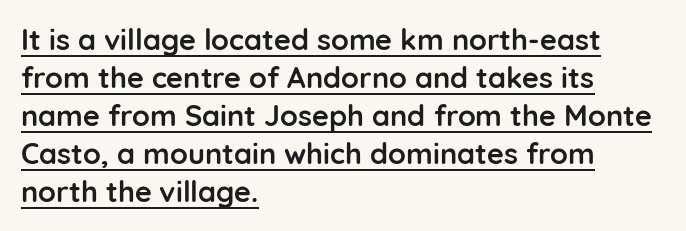
{"serif": "no", "italic": "no", "bold": "yes", "weight": "semibold", "width": "normal", "stroke_contrast": "low", "x_height": "medium", "monospaced": "no", "underline": "yes", "align": "left", "line_spacing": "normal", "line_spacing_ratio": 1.31, "letter_spacing": "normal", "letter_spacing_em": 0.0, "glyph_px": 29}
